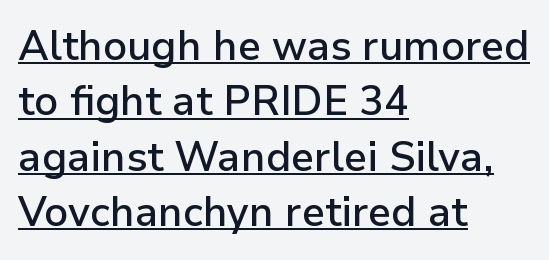
{"serif": "no", "italic": "no", "bold": "semi", "weight": "semibold", "width": "normal", "stroke_contrast": "low", "x_height": "medium", "monospaced": "no", "underline": "yes", "align": "left", "line_spacing": "normal", "line_spacing_ratio": 1.35, "letter_spacing": "normal", "letter_spacing_em": 0.0, "glyph_px": 41}
